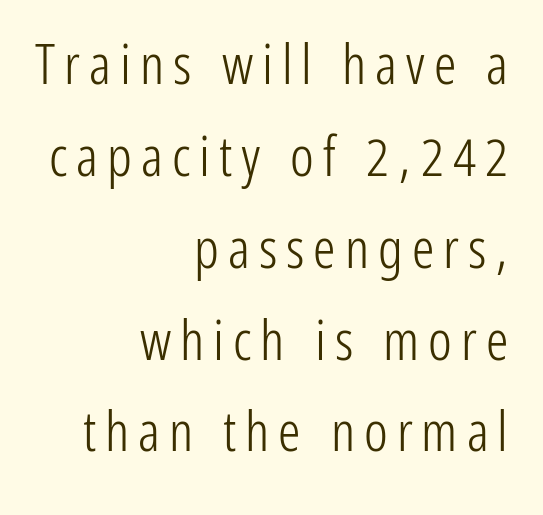
{"serif": "no", "italic": "no", "bold": "no", "weight": "light", "width": "condensed", "stroke_contrast": "low", "x_height": "medium", "monospaced": "no", "underline": "no", "align": "right", "line_spacing": "normal", "line_spacing_ratio": 1.64, "glyph_px": 56}
